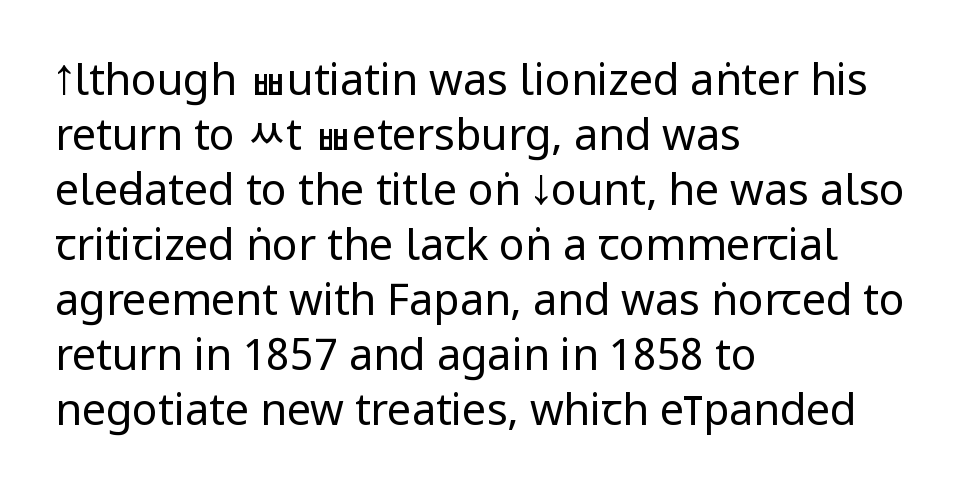
The image shows 43 px regular-weight, condensed sans-serif type, upright; set left-aligned, normal line spacing (1.28x), normal letter spacing, not underlined; low stroke contrast and a large x-height.
